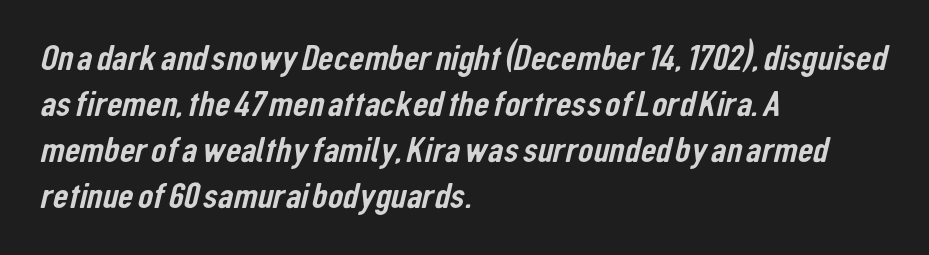
The image shows 38 px condensed sans-serif type; set left-aligned, line spacing 1.21x, normal letter spacing, not underlined; low stroke contrast and a medium x-height.
